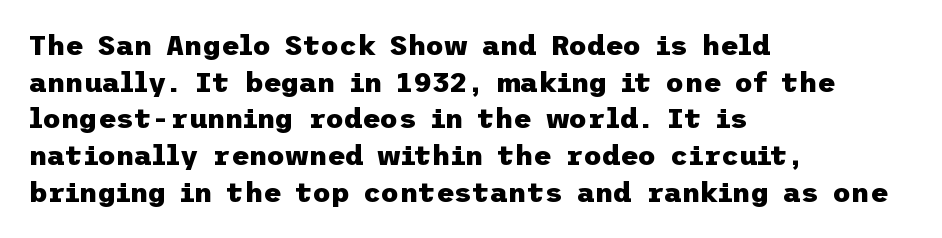
Q: Is the text bold? A: Yes.
Q: Is the text italic (slanted)? A: No, it is upright.
Q: Is the typeface a serif or a sans-serif typeface? A: Sans-serif.
Q: Is the text underlined? A: No.
Q: How is the paragraph aligned? A: Left-aligned.
Q: Is the spacing between letters normal or unusually wide? A: Normal.
Q: Is the spacing between lines tight, normal or loose? A: Normal.
Q: Width (condensed, normal, or wide)? A: Normal.
Q: Stroke contrast? A: Low.
Q: x-height? A: Medium.
